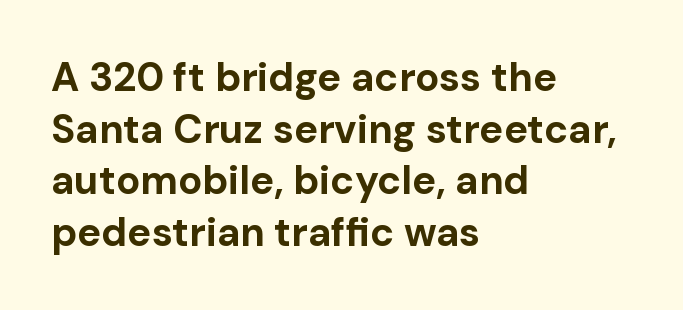
Q: Is the text bold? A: Yes.
Q: Is the text italic (slanted)? A: No, it is upright.
Q: Is the typeface a serif or a sans-serif typeface? A: Sans-serif.
Q: Is the text underlined? A: No.
Q: How is the paragraph aligned? A: Left-aligned.
Q: Is the spacing between letters normal or unusually wide? A: Normal.
Q: Is the spacing between lines tight, normal or loose? A: Normal.
Q: Width (condensed, normal, or wide)? A: Normal.
Q: Stroke contrast? A: Low.
Q: x-height? A: Medium.
Q: Monospaced? A: No.
